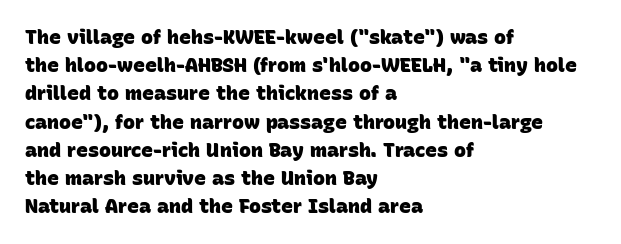
The horizontal fit of the characters is conventional and even. The letters are bold, with thick, heavy strokes. What's the leading like? Ordinary, nothing unusual. The specimen omits any rule beneath the text block's lines.
